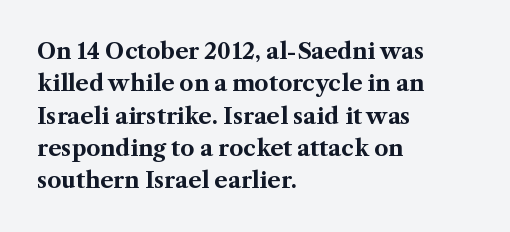
The image shows 22 px bold type, upright; set left-aligned, normal line spacing (1.47x), normal letter spacing, not underlined.
